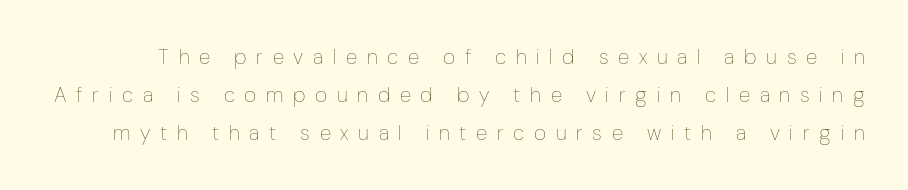
Q: Is the text bold? A: No.
Q: Is the text italic (slanted)? A: No, it is upright.
Q: Is the text underlined? A: No.
Q: Is the spacing between letters normal or unusually wide? A: Unusually wide.
